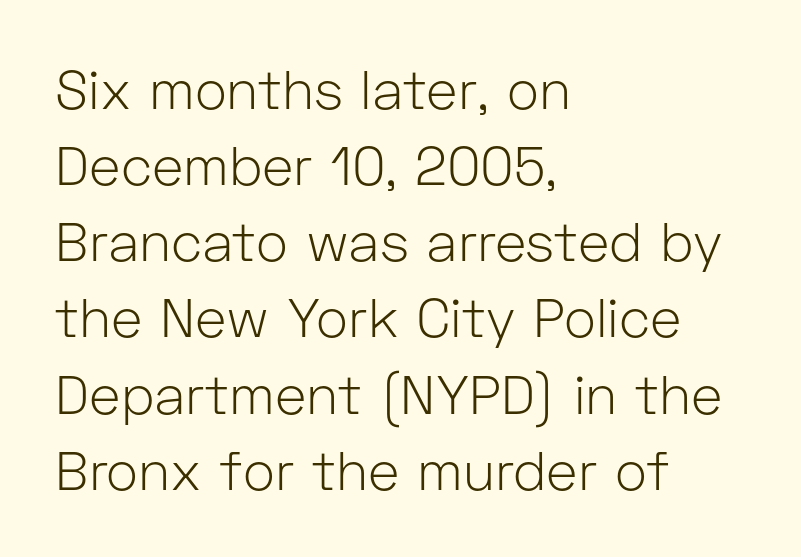
The image shows 54 px light sans-serif type, upright; set left-aligned, normal line spacing (1.41x), normal letter spacing, not underlined; low stroke contrast and a medium x-height.
